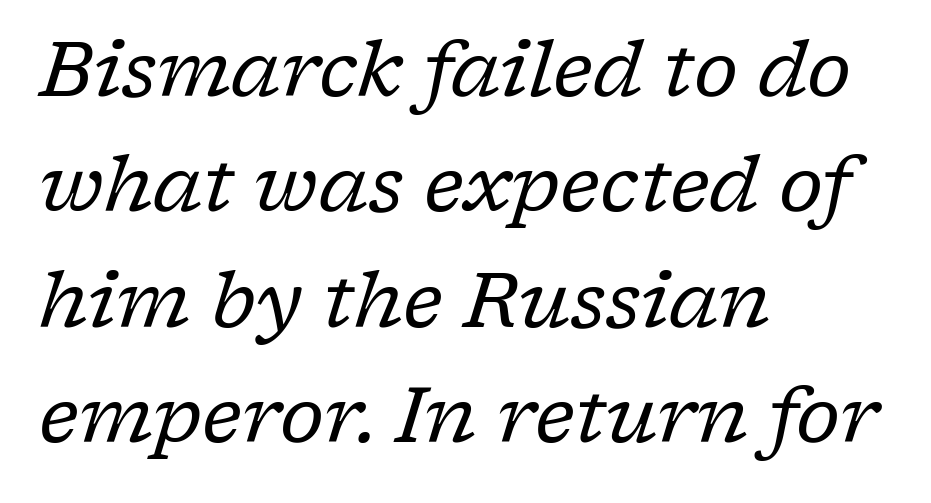
Q: Is the text bold? A: No.
Q: Is the text italic (slanted)? A: Yes, it leans right by about 17 degrees.
Q: Is the typeface a serif or a sans-serif typeface? A: Serif.
Q: Is the text underlined? A: No.
Q: How is the paragraph aligned? A: Left-aligned.
Q: Is the spacing between letters normal or unusually wide? A: Normal.
Q: Is the spacing between lines tight, normal or loose? A: Normal.
Q: Width (condensed, normal, or wide)? A: Normal.
Q: Stroke contrast? A: Low.
Q: x-height? A: Medium.
Q: Monospaced? A: No.
